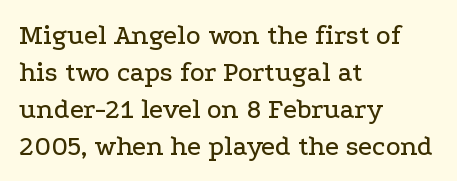
Q: Is the text italic (slanted)? A: No, it is upright.
Q: Is the typeface a serif or a sans-serif typeface? A: Serif.
Q: Is the text underlined? A: No.
Q: How is the paragraph aligned? A: Left-aligned.
Q: Is the spacing between letters normal or unusually wide? A: Normal.
Q: Is the spacing between lines tight, normal or loose? A: Normal.
Q: Width (condensed, normal, or wide)? A: Wide.
Q: Stroke contrast? A: Low.
Q: x-height? A: Medium.
Q: Monospaced? A: No.
